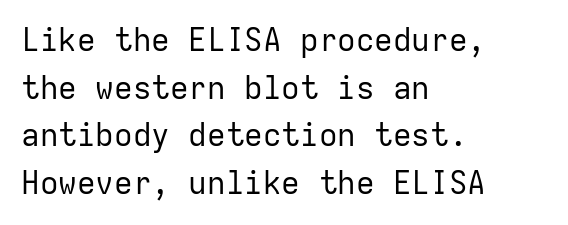
The space directly below the letters is spotless. This rendering employs a face without finishing strokes, i.e., a sans-serif. Unlike italic type, these characters show no tilt at all. Looks like terminal output: every glyph gets an equal slot. Notice how the passage keeps a crisp vertical edge on the left only. The passage shown is not bold in any degree.
